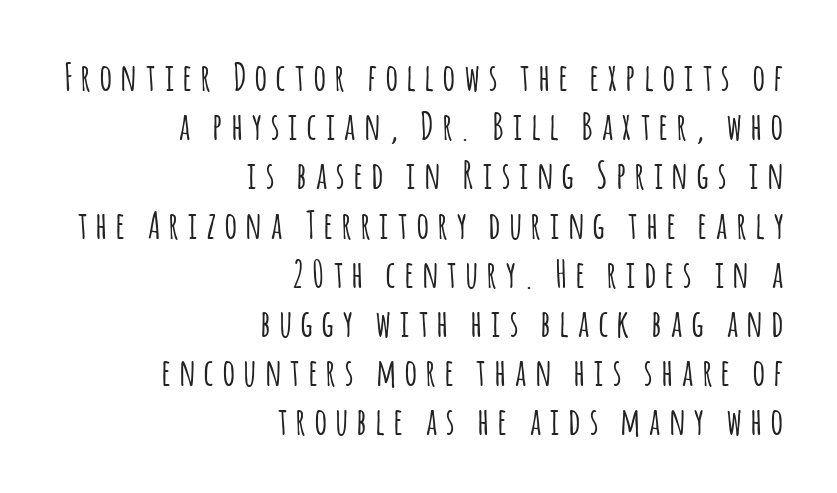
Q: Is the text italic (slanted)? A: No, it is upright.
Q: Is the typeface a serif or a sans-serif typeface? A: Sans-serif.
Q: Is the text underlined? A: No.
Q: How is the paragraph aligned? A: Right-aligned.
Q: Is the spacing between letters normal or unusually wide? A: Unusually wide.
Q: Is the spacing between lines tight, normal or loose? A: Normal.
Q: Width (condensed, normal, or wide)? A: Condensed.
Q: Stroke contrast? A: Low.
Q: x-height? A: Large.
Q: Monospaced? A: No.
